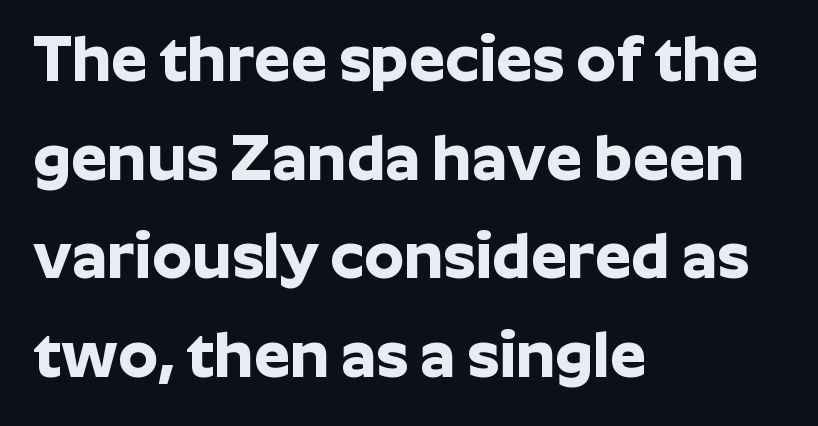
The image shows 64 px bold sans-serif type, upright; set left-aligned, normal line spacing (1.54x), normal letter spacing, not underlined; low stroke contrast and a medium x-height.
